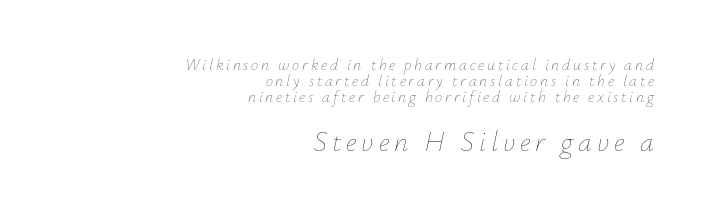
Q: Is the text bold? A: No.
Q: Is the text italic (slanted)? A: Yes, it leans right by about 12 degrees.
Q: Is the text underlined? A: No.
Q: How is the paragraph aligned? A: Right-aligned.
Q: Is the spacing between lines tight, normal or loose? A: Tight.
Q: Which block of text is set in a larger size, the first (top) or the second (bottom)? A: The second (bottom) one.
Q: Width (condensed, normal, or wide)? A: Normal.
Q: Stroke contrast? A: Low.
Q: x-height? A: Small.
Q: Monospaced? A: No.
